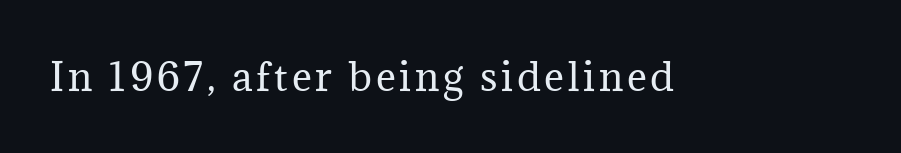
Q: Is the text bold? A: No.
Q: Is the text italic (slanted)? A: No, it is upright.
Q: Is the typeface a serif or a sans-serif typeface? A: Serif.
Q: Is the text underlined? A: No.
Q: Width (condensed, normal, or wide)? A: Normal.
Q: Stroke contrast? A: Medium.
Q: x-height? A: Medium.
Q: Monospaced? A: No.
